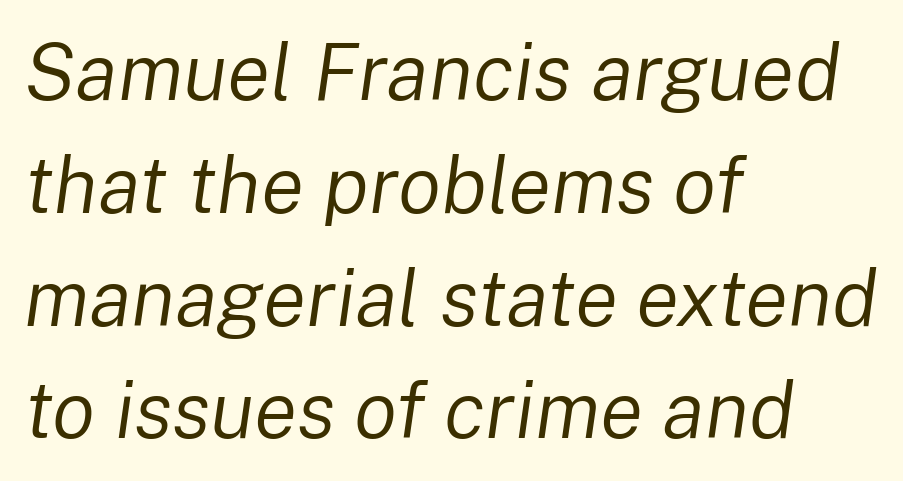
{"italic": "yes", "lean": "right", "slant_degrees": 8, "bold": "no", "weight": "regular", "width": "normal", "stroke_contrast": "low", "x_height": "medium", "monospaced": "no", "underline": "no", "align": "left", "line_spacing": "normal", "line_spacing_ratio": 1.41, "letter_spacing": "normal", "letter_spacing_em": 0.0, "glyph_px": 80}
